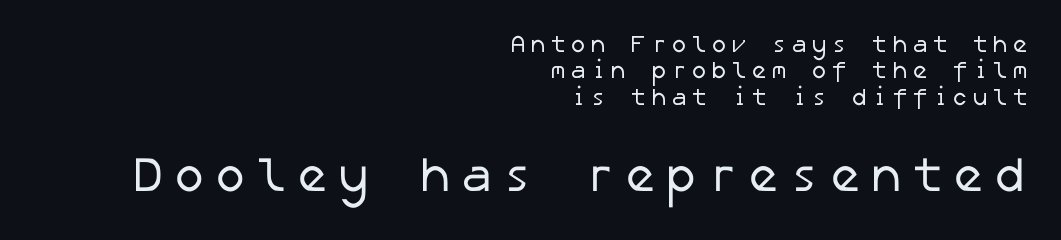
Where is the straight margin? On the right. You can tell from the bare stems that sans-serif type was used. Is the stroke heavy? The answer is a plain regular-or-lighter. If you measured baseline to baseline, you'd find a short distance. Size contrast runs from small at the top to large at the bottom.
